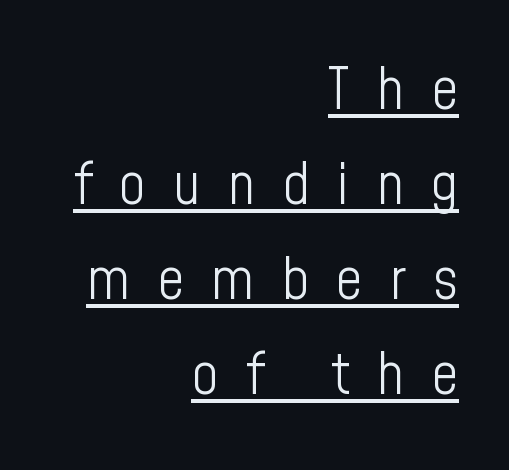
{"serif": "no", "italic": "no", "bold": "no", "weight": "light", "width": "condensed", "stroke_contrast": "low", "x_height": "medium", "monospaced": "no", "underline": "yes", "align": "right", "line_spacing": "normal", "line_spacing_ratio": 1.64, "letter_spacing": "wide", "letter_spacing_em": 0.47, "glyph_px": 58}
